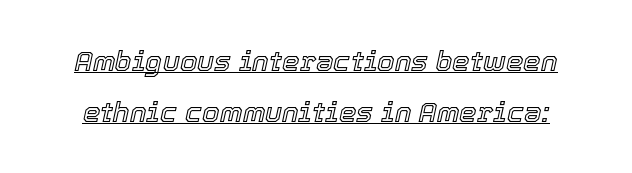
{"italic": "yes", "lean": "right", "slant_degrees": 12, "width": "normal", "x_height": "medium", "monospaced": "no", "underline": "yes", "line_spacing_ratio": 1.82, "letter_spacing": "normal", "letter_spacing_em": 0.0, "glyph_px": 28}
